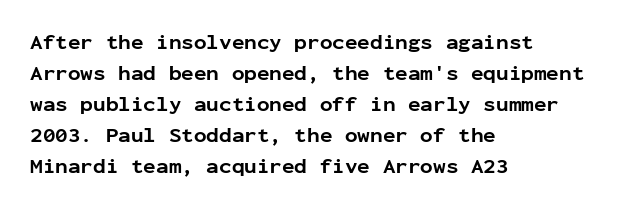
{"italic": "no", "bold": "yes", "underline": "no", "align": "left", "line_spacing": "normal", "line_spacing_ratio": 1.48, "letter_spacing": "normal", "letter_spacing_em": 0.0, "glyph_px": 21}
